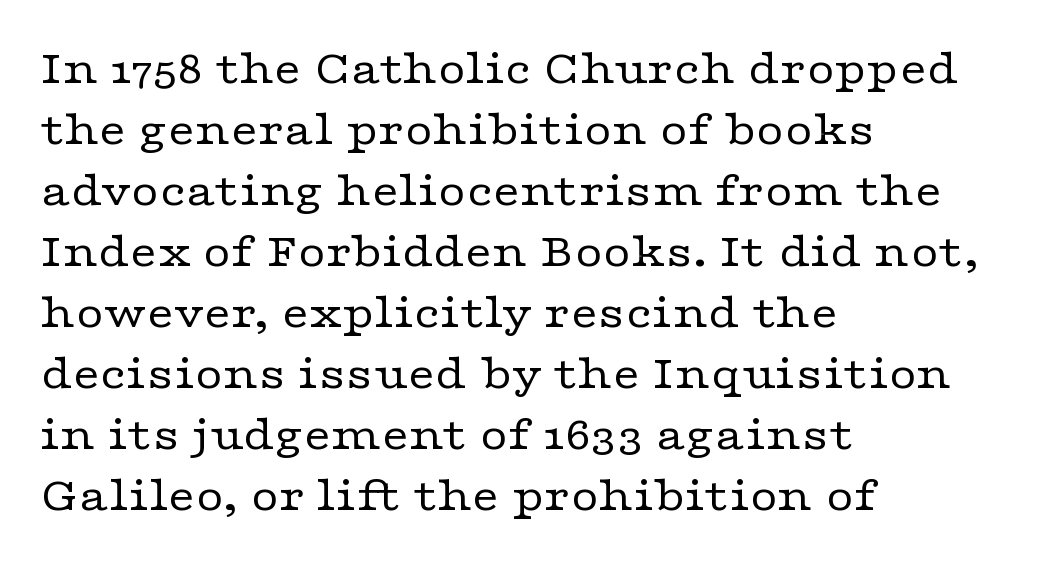
The image shows 48 px regular-weight, wide serif type, upright; set left-aligned, normal line spacing (1.27x), normal letter spacing, not underlined; low stroke contrast and a medium x-height.
